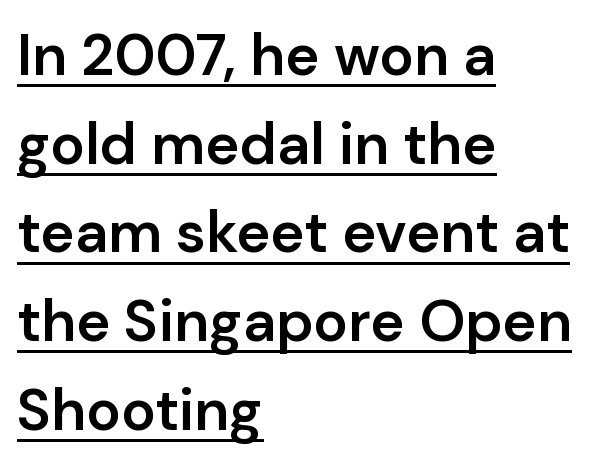
{"serif": "no", "italic": "no", "bold": "semi", "weight": "semibold", "width": "normal", "stroke_contrast": "low", "x_height": "medium", "monospaced": "no", "underline": "yes", "align": "left", "line_spacing": "normal", "line_spacing_ratio": 1.53, "letter_spacing": "normal", "letter_spacing_em": 0.0, "glyph_px": 58}
